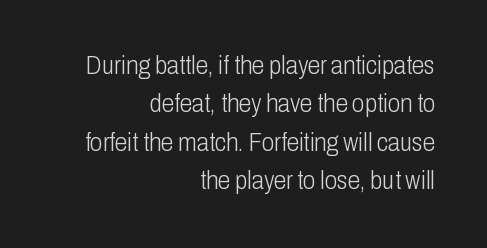
{"italic": "no", "bold": "no", "underline": "no", "align": "right", "line_spacing": "normal", "line_spacing_ratio": 1.54, "letter_spacing": "normal", "letter_spacing_em": 0.0, "glyph_px": 25}
